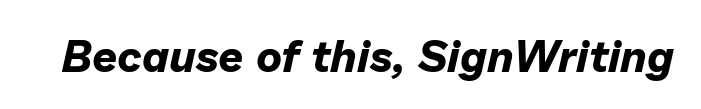
Each glyph is drawn with heavy, bold strokes. Character widths vary here, with narrow letters taking less room than wide ones. Check the space under the baseline: it is left empty. The rendering applies a slant to the glyphs. Standard letterfit; no display-style spreading of the glyphs.
